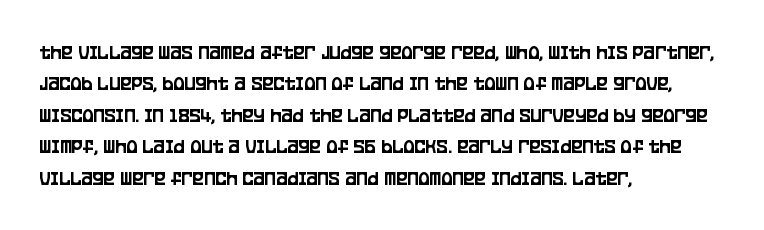
Q: Is the text italic (slanted)? A: No, it is upright.
Q: Is the text underlined? A: No.
Q: How is the paragraph aligned? A: Left-aligned.
Q: Is the spacing between letters normal or unusually wide? A: Normal.
Q: Is the spacing between lines tight, normal or loose? A: Normal.
